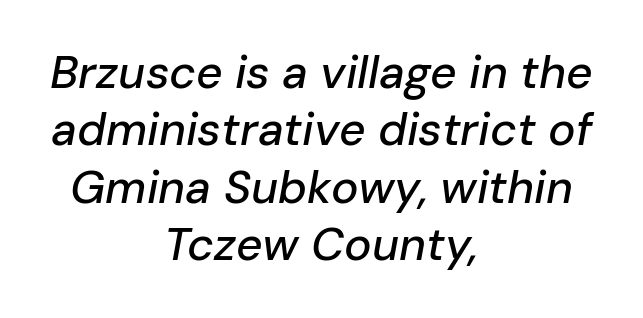
No extra tracking has been applied to these lines. The space beneath each line is pristine and unruled. These lines sit exactly where default settings would place them. This sample uses an oblique cut, with every glyph tilted off the vertical.
